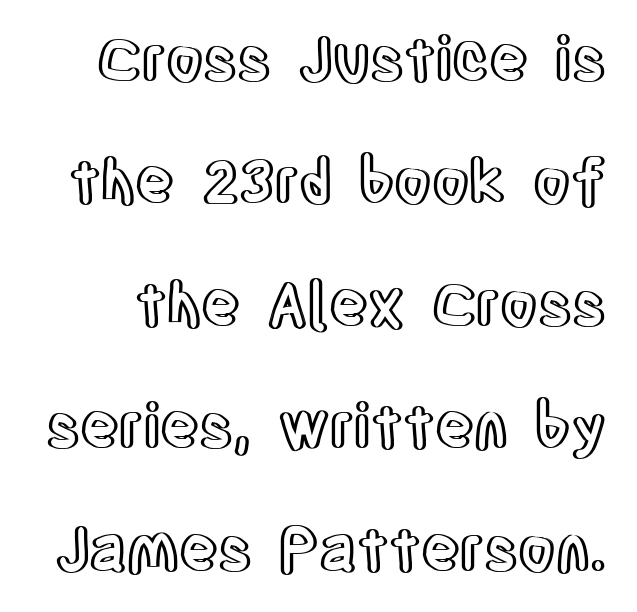
The image shows 60 px condensed type, upright; set loose line spacing (2.04x), normal letter spacing, not underlined; a large x-height.
